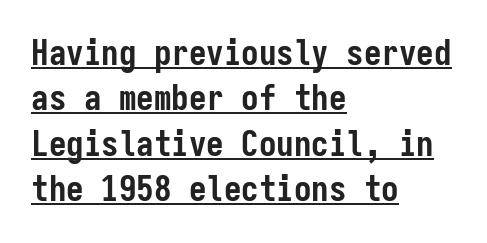
Q: Is the text bold? A: Yes.
Q: Is the text italic (slanted)? A: No, it is upright.
Q: Is the typeface a serif or a sans-serif typeface? A: Sans-serif.
Q: Is the text underlined? A: Yes.
Q: How is the paragraph aligned? A: Left-aligned.
Q: Is the spacing between letters normal or unusually wide? A: Normal.
Q: Is the spacing between lines tight, normal or loose? A: Normal.
Q: Width (condensed, normal, or wide)? A: Condensed.
Q: Stroke contrast? A: Low.
Q: x-height? A: Medium.
Q: Monospaced? A: Yes.
